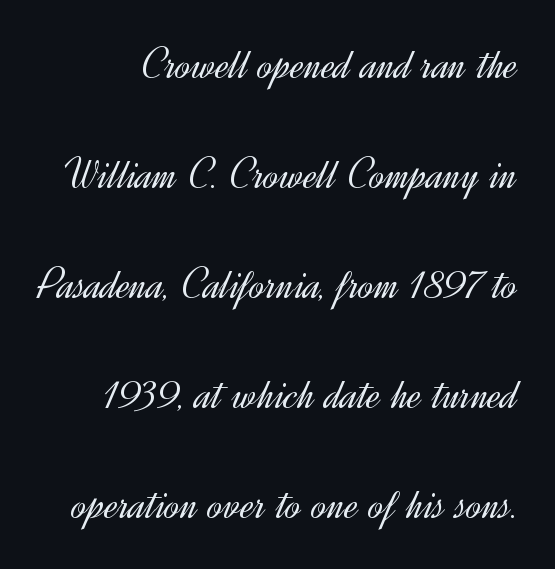
Here the designer chose a conventional face with non-uniform glyph widths. The rendering shows plain stroke endings on the letterforms — a sans-serif design. The rendering keeps characters at their native spacing. This block would shrink considerably if given ordinary leading; it's expanded now.
